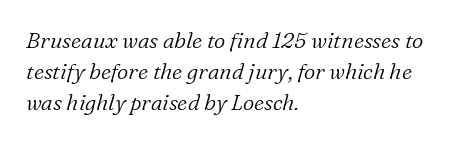
Think standard paragraph weight, or any step lighter than that. Italic? Definitely — the glyphs are oblique. Underline: absent. The passage shown has conventional tracking throughout. These lines stack with their left ends in a neat column. The designer left line spacing at the default.
